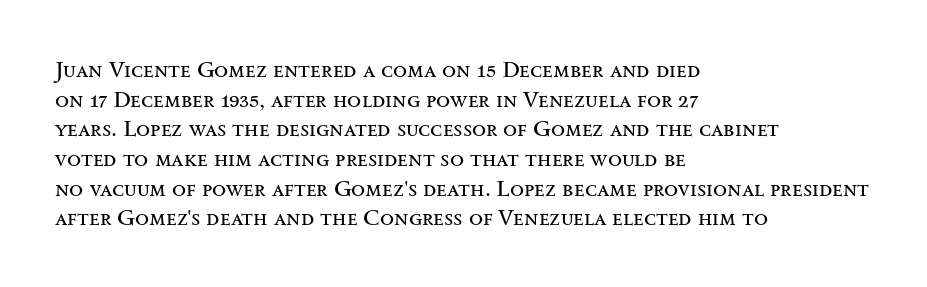
The lines sit at an ordinary, default distance from one another. The rag falls on the right side of this text block. The characters are drawn with everyday or finer stroke widths. Descender tails drop into unmarked territory.
